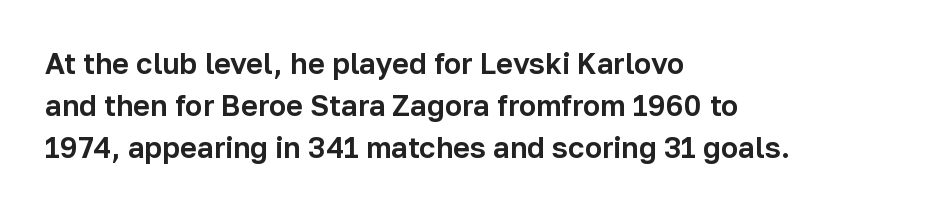
Bare-footed words on every line. You can tell from the bare stems that sans-serif type was used. The type sits square on the baseline with zero lean. You could not count columns in this text — the font is proportionally spaced.
